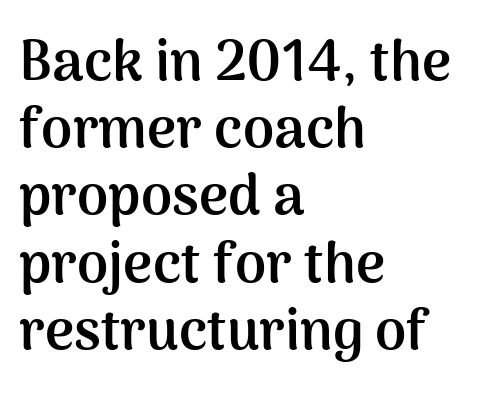
Q: Is the text bold? A: Yes.
Q: Is the text italic (slanted)? A: No, it is upright.
Q: Is the typeface a serif or a sans-serif typeface? A: Sans-serif.
Q: Is the text underlined? A: No.
Q: How is the paragraph aligned? A: Left-aligned.
Q: Is the spacing between letters normal or unusually wide? A: Normal.
Q: Width (condensed, normal, or wide)? A: Normal.
Q: Stroke contrast? A: Medium.
Q: x-height? A: Medium.
Q: Monospaced? A: No.
